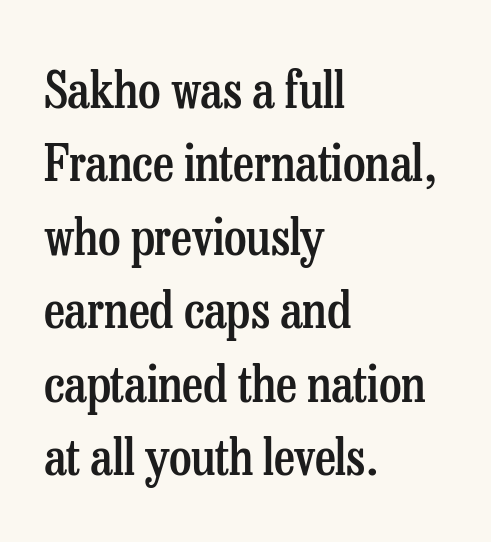
{"serif": "yes", "italic": "no", "bold": "semi", "weight": "semibold", "width": "condensed", "stroke_contrast": "low", "x_height": "medium", "monospaced": "no", "underline": "no", "align": "left", "line_spacing": "normal", "line_spacing_ratio": 1.44, "letter_spacing": "normal", "letter_spacing_em": 0.0, "glyph_px": 51}
